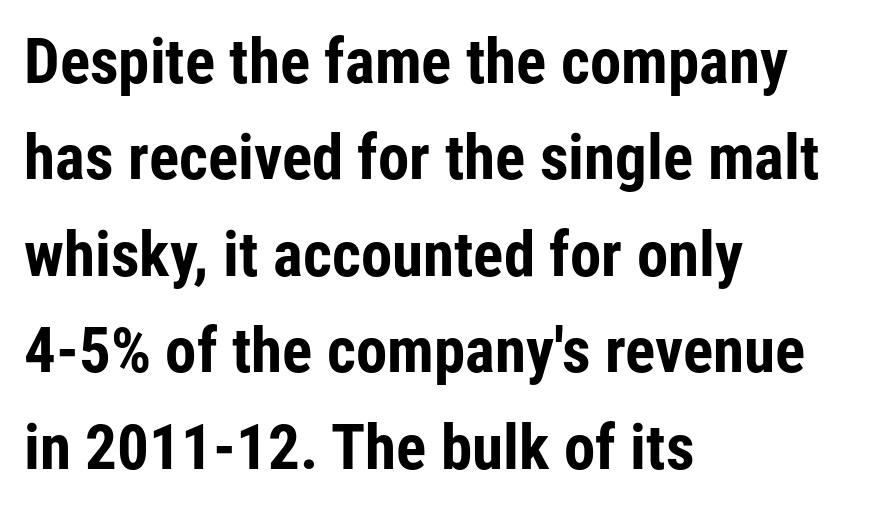
{"serif": "no", "italic": "no", "bold": "yes", "weight": "bold", "width": "condensed", "stroke_contrast": "low", "x_height": "medium", "monospaced": "no", "underline": "no", "align": "left", "line_spacing": "normal", "line_spacing_ratio": 1.53, "letter_spacing": "normal", "letter_spacing_em": 0.0, "glyph_px": 63}
